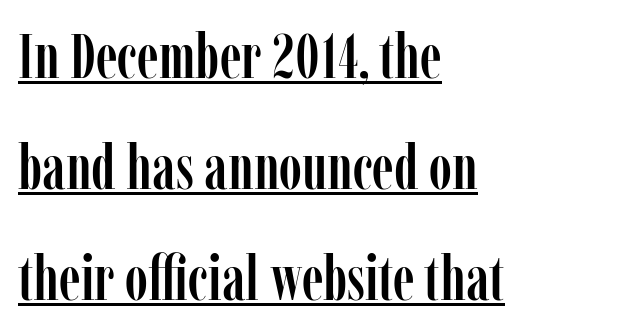
{"serif": "yes", "italic": "no", "width": "condensed", "stroke_contrast": "low", "x_height": "medium", "monospaced": "no", "underline": "yes", "align": "left", "line_spacing_ratio": 1.76, "letter_spacing": "normal", "letter_spacing_em": 0.0, "glyph_px": 63}
